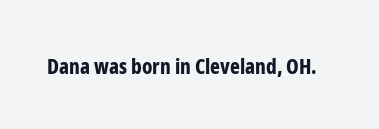
Q: Is the text bold? A: Yes.
Q: Is the text italic (slanted)? A: No, it is upright.
Q: Is the text underlined? A: No.
Q: Is the spacing between letters normal or unusually wide? A: Normal.
